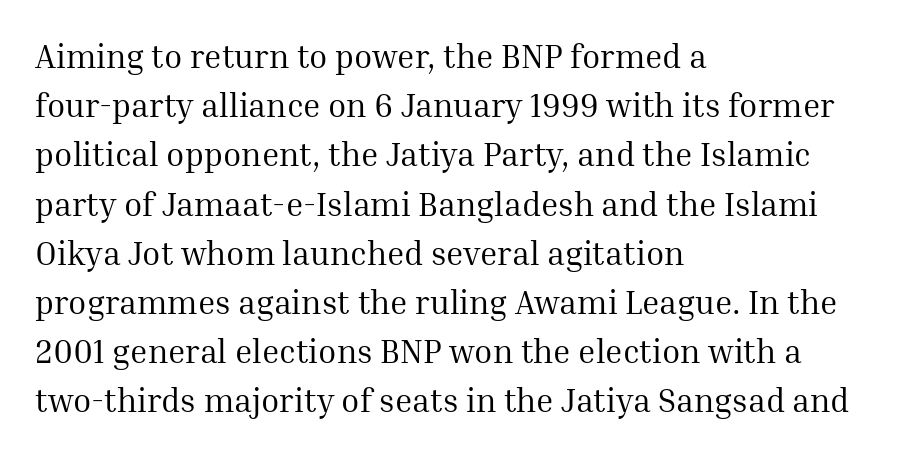
Q: Is the text bold? A: No.
Q: Is the text italic (slanted)? A: No, it is upright.
Q: Is the typeface a serif or a sans-serif typeface? A: Serif.
Q: Is the text underlined? A: No.
Q: How is the paragraph aligned? A: Left-aligned.
Q: Is the spacing between letters normal or unusually wide? A: Normal.
Q: Is the spacing between lines tight, normal or loose? A: Normal.
Q: Width (condensed, normal, or wide)? A: Normal.
Q: Stroke contrast? A: Medium.
Q: x-height? A: Medium.
Q: Monospaced? A: No.
